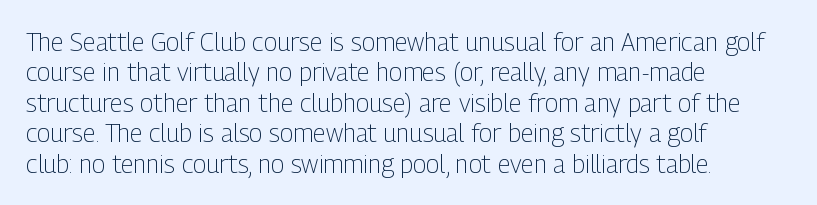
Nope, not italic — everything's standing straight. Only glyphs here, with clear space below each row. Leftover space on each line is placed entirely after the last word. The gaps between neighbouring characters are ordinary and unremarkable. A light-to-regular cut is what we see here.
